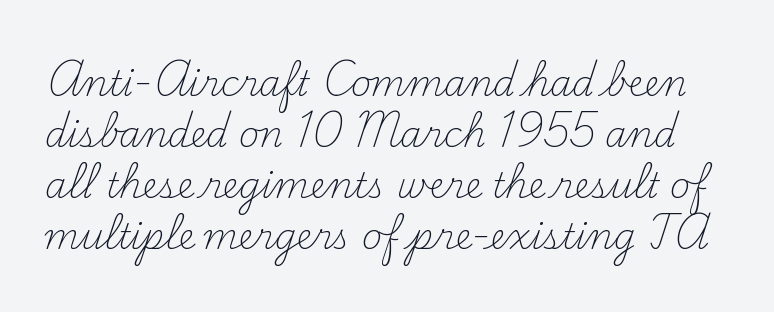
The image shows 35 px light type; set normal line spacing (1.46x), normal letter spacing, not underlined; medium stroke contrast and a small x-height.
